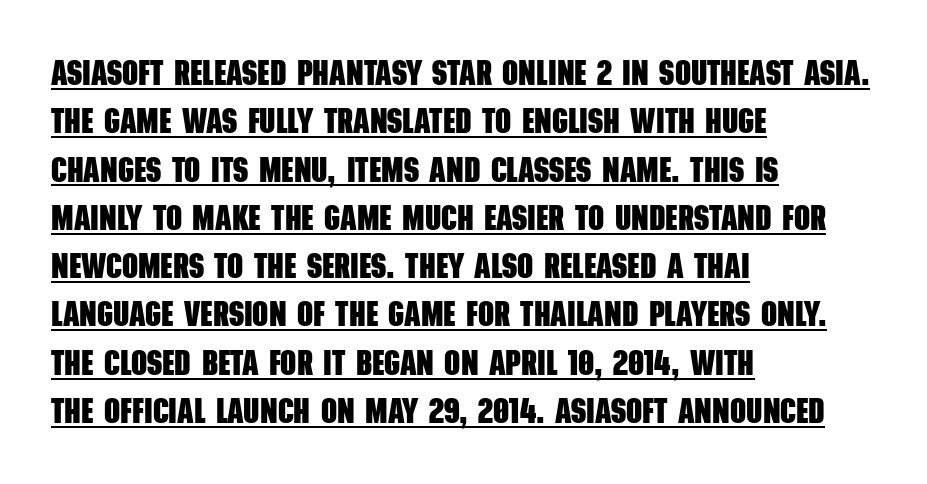
Q: Is the text bold? A: Yes.
Q: Is the typeface a serif or a sans-serif typeface? A: Sans-serif.
Q: Is the text underlined? A: Yes.
Q: How is the paragraph aligned? A: Left-aligned.
Q: Is the spacing between letters normal or unusually wide? A: Normal.
Q: Is the spacing between lines tight, normal or loose? A: Normal.
Q: Width (condensed, normal, or wide)? A: Condensed.
Q: Stroke contrast? A: Low.
Q: x-height? A: Large.
Q: Monospaced? A: No.
